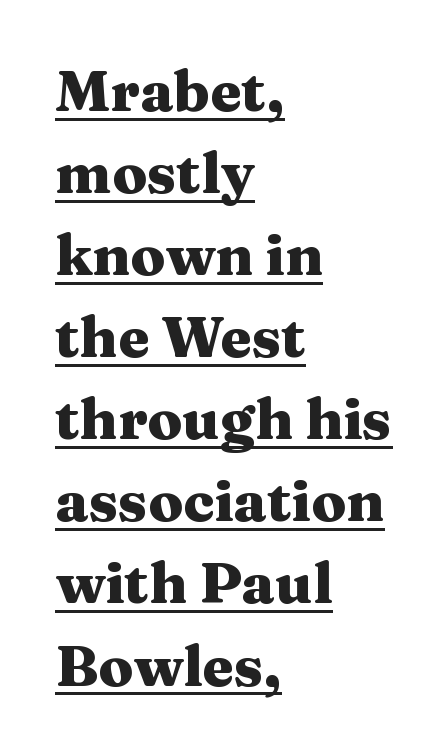
{"serif": "yes", "italic": "no", "bold": "yes", "weight": "heavy", "width": "wide", "stroke_contrast": "medium", "x_height": "medium", "monospaced": "no", "underline": "yes", "align": "left", "line_spacing": "normal", "line_spacing_ratio": 1.44, "letter_spacing": "normal", "letter_spacing_em": 0.0, "glyph_px": 57}
